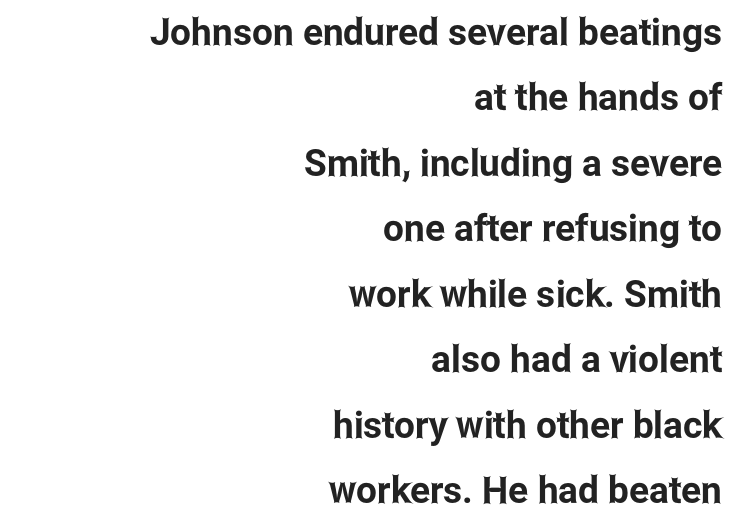
Underlining? Definitely not there. This rendering leaves character spacing at its baseline value. Casual observation: everything's shoved over to the right. Characters remain perfectly vertical along every line.
